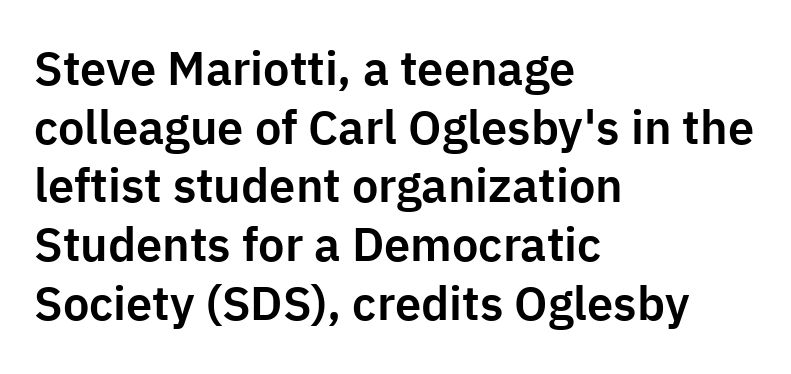
Every row of glyphs begins at an identical x-position on the left. Classification — sans serif. The letters advance in unequal steps, a hallmark of proportional type. A normal amount of white space separates one row of letters from the next. No word sits above an underline. Characters follow at the spacing the type designer built in.
